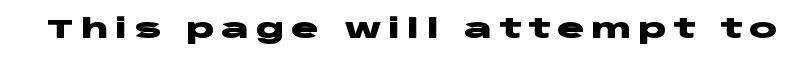
Q: Is the text bold? A: Yes.
Q: Is the text italic (slanted)? A: No, it is upright.
Q: Is the text underlined? A: No.
Q: Is the spacing between letters normal or unusually wide? A: Unusually wide.
